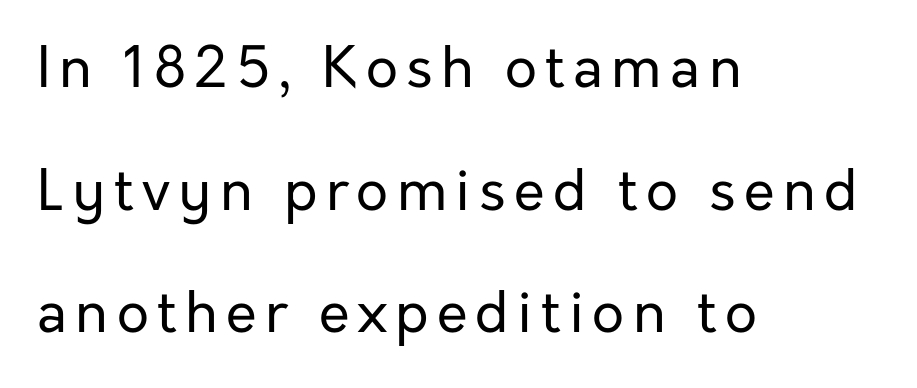
{"serif": "no", "italic": "no", "bold": "no", "weight": "regular", "width": "normal", "stroke_contrast": "low", "x_height": "medium", "monospaced": "no", "underline": "no", "align": "left", "line_spacing": "loose", "line_spacing_ratio": 2.19, "glyph_px": 56}
